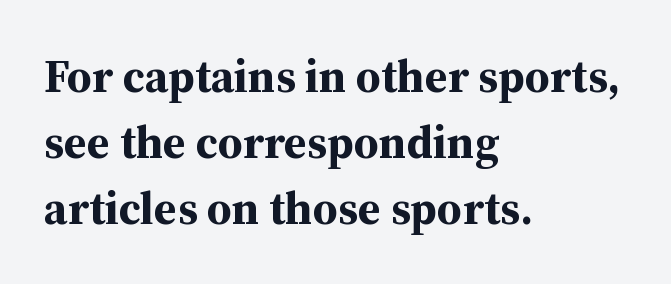
{"serif": "yes", "italic": "no", "bold": "yes", "weight": "bold", "width": "normal", "stroke_contrast": "medium", "x_height": "medium", "monospaced": "no", "underline": "no", "align": "left", "line_spacing": "normal", "line_spacing_ratio": 1.43, "letter_spacing": "normal", "letter_spacing_em": 0.0, "glyph_px": 46}
